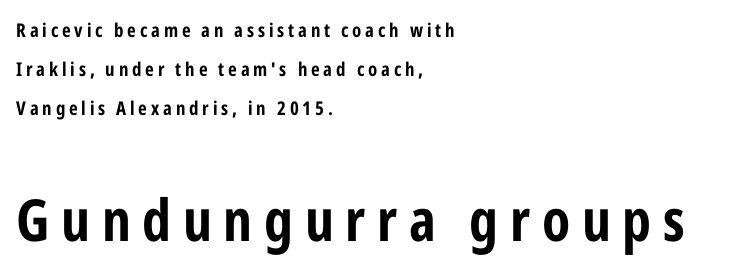
Note the varied advance widths — an 'i' is clearly narrower than an 'm'. Words float on clear page, feet unadorned. This sample trades compactness for vertical openness between lines. Posture: vertical. Short note: letters widely spaced.
